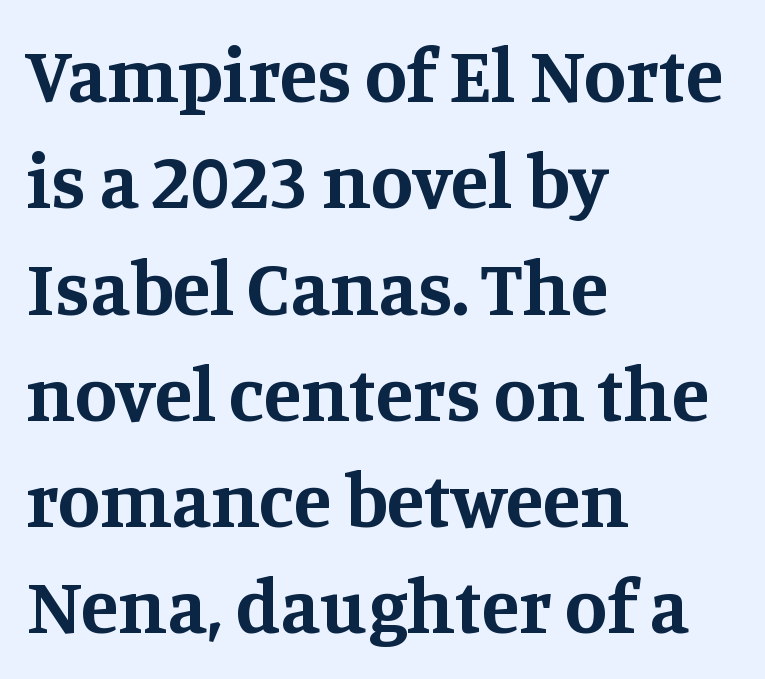
The image shows 77 px bold serif type, upright; set left-aligned, normal line spacing (1.38x), normal letter spacing, not underlined; medium stroke contrast and a large x-height.
